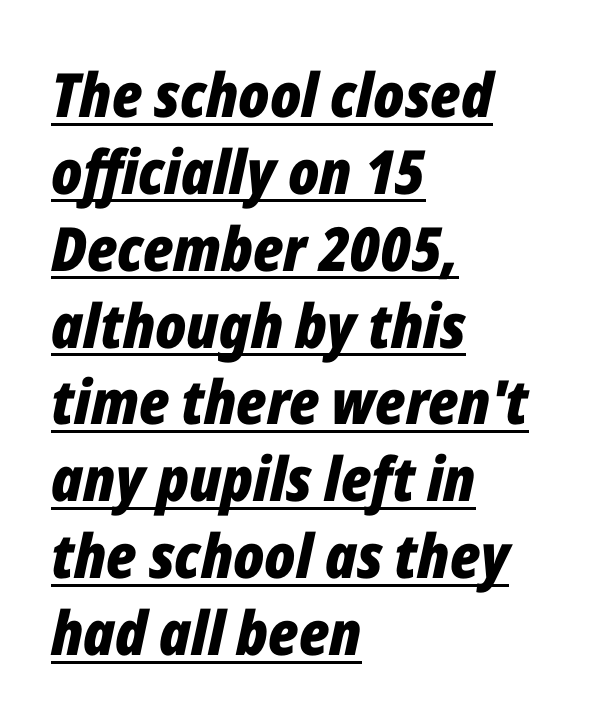
{"italic": "yes", "lean": "right", "slant_degrees": 12, "bold": "yes", "weight": "bold", "width": "condensed", "stroke_contrast": "low", "x_height": "medium", "monospaced": "no", "underline": "yes", "align": "left", "line_spacing": "normal", "line_spacing_ratio": 1.26, "letter_spacing": "normal", "letter_spacing_em": 0.0, "glyph_px": 61}
